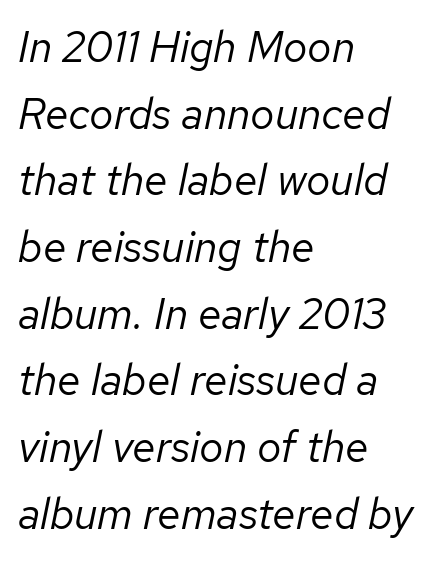
Q: Is the text bold? A: No.
Q: Is the text italic (slanted)? A: Yes, it leans right by about 12 degrees.
Q: Is the text underlined? A: No.
Q: How is the paragraph aligned? A: Left-aligned.
Q: Is the spacing between letters normal or unusually wide? A: Normal.
Q: Is the spacing between lines tight, normal or loose? A: Normal.
Q: Width (condensed, normal, or wide)? A: Normal.
Q: Stroke contrast? A: Low.
Q: x-height? A: Medium.
Q: Monospaced? A: No.
